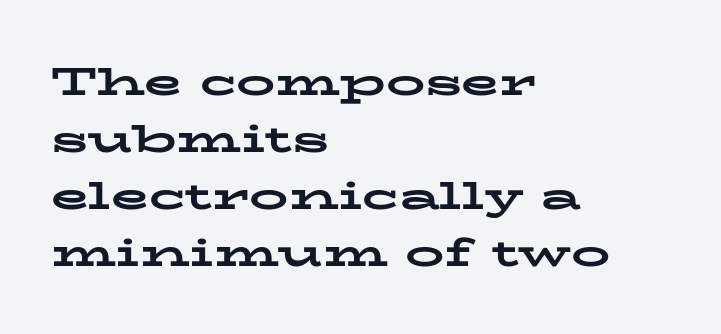
Is there any slant? The stems are plumb. Characters follow at the spacing the type designer built in. A typesetter would call this proportional, since set widths differ per character. Plenty of ink on the page — the face is bold. Reading down the column, the eye jumps a familiar distance to each next line. This sample uses a serif face.
